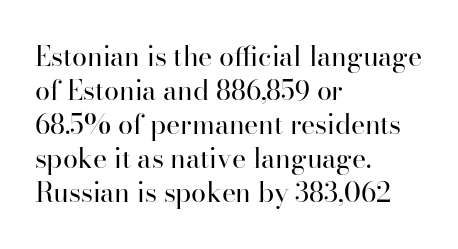
{"italic": "no", "bold": "no", "underline": "no", "align": "left", "line_spacing": "normal", "line_spacing_ratio": 1.26, "letter_spacing": "normal", "letter_spacing_em": 0.0, "glyph_px": 27}
